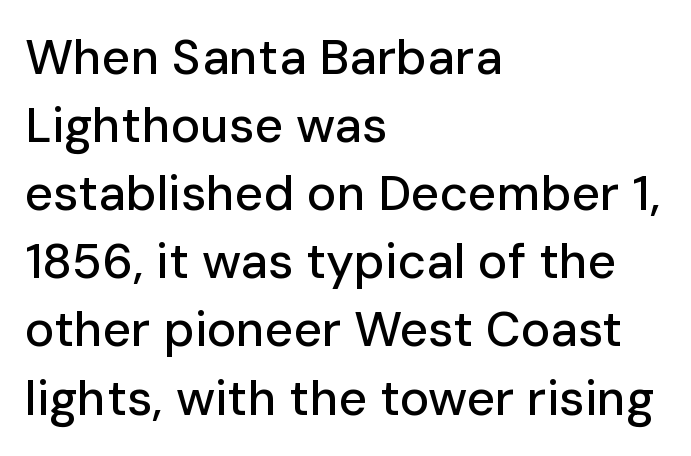
{"serif": "no", "italic": "no", "width": "normal", "stroke_contrast": "low", "x_height": "medium", "monospaced": "no", "underline": "no", "align": "left", "line_spacing": "normal", "line_spacing_ratio": 1.39, "letter_spacing": "normal", "letter_spacing_em": 0.0, "glyph_px": 49}
